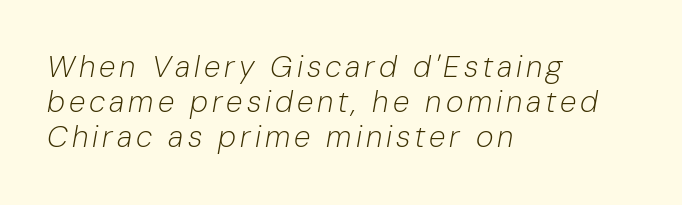
Q: Is the text bold? A: No.
Q: Is the text italic (slanted)? A: Yes, it leans right by about 10 degrees.
Q: Is the text underlined? A: No.
Q: How is the paragraph aligned? A: Left-aligned.
Q: Width (condensed, normal, or wide)? A: Normal.
Q: Stroke contrast? A: Low.
Q: x-height? A: Medium.
Q: Monospaced? A: No.
